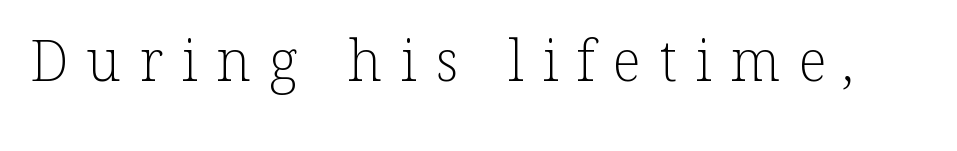
Q: Is the text bold? A: No.
Q: Is the text italic (slanted)? A: No, it is upright.
Q: Is the typeface a serif or a sans-serif typeface? A: Serif.
Q: Is the text underlined? A: No.
Q: Is the spacing between letters normal or unusually wide? A: Unusually wide.
Q: Width (condensed, normal, or wide)? A: Normal.
Q: Stroke contrast? A: Low.
Q: x-height? A: Medium.
Q: Monospaced? A: No.
